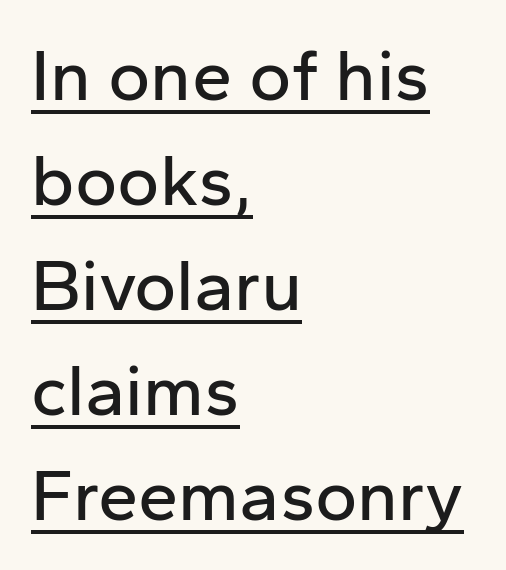
The image shows 72 px sans-serif type, upright; set left-aligned, normal line spacing (1.46x), normal letter spacing, underlined; low stroke contrast and a medium x-height.
